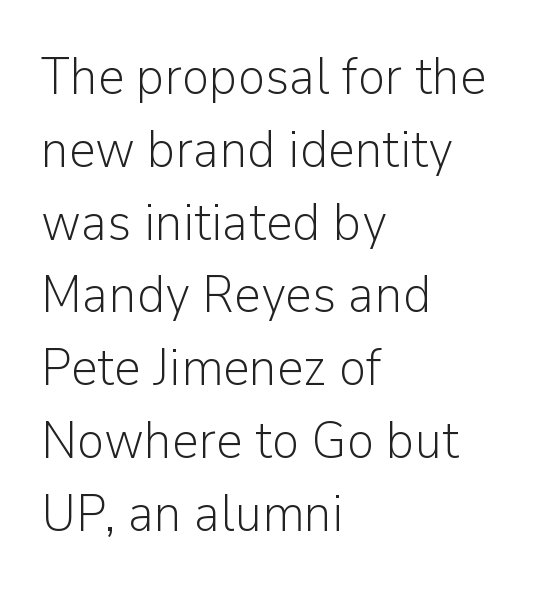
The image shows 52 px light sans-serif type, upright; set left-aligned, normal line spacing (1.4x), normal letter spacing, not underlined; low stroke contrast and a medium x-height.
